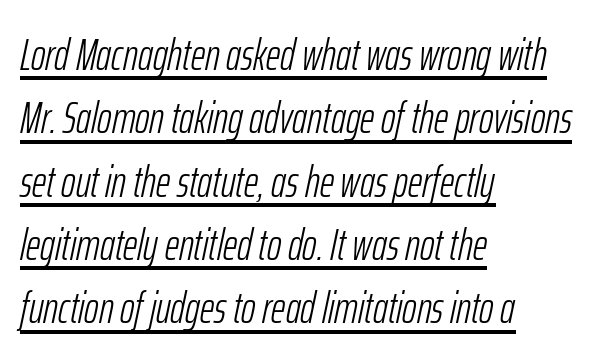
{"italic": "yes", "lean": "right", "slant_degrees": 12, "bold": "no", "weight": "light", "width": "condensed", "stroke_contrast": "low", "x_height": "medium", "monospaced": "no", "underline": "yes", "align": "left", "line_spacing": "normal", "line_spacing_ratio": 1.44, "letter_spacing": "normal", "letter_spacing_em": 0.0, "glyph_px": 44}
